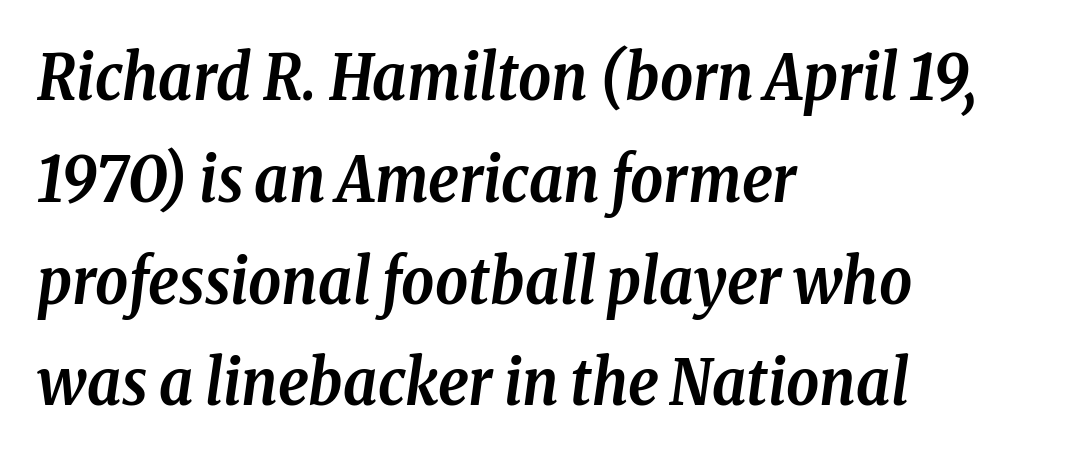
{"serif": "yes", "italic": "yes", "lean": "right", "slant_degrees": 8, "bold": "yes", "weight": "semibold", "width": "condensed", "stroke_contrast": "low", "x_height": "medium", "monospaced": "no", "underline": "no", "align": "left", "line_spacing": "normal", "line_spacing_ratio": 1.59, "letter_spacing": "normal", "letter_spacing_em": 0.0, "glyph_px": 64}
